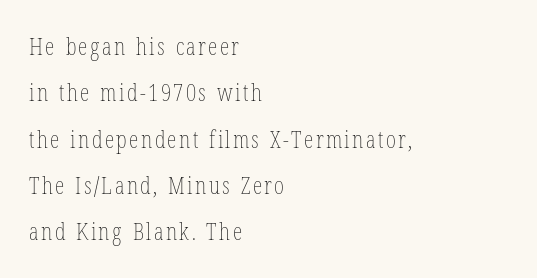
{"italic": "no", "bold": "no", "underline": "no", "align": "left", "line_spacing": "loose", "line_spacing_ratio": 1.93, "glyph_px": 24}
